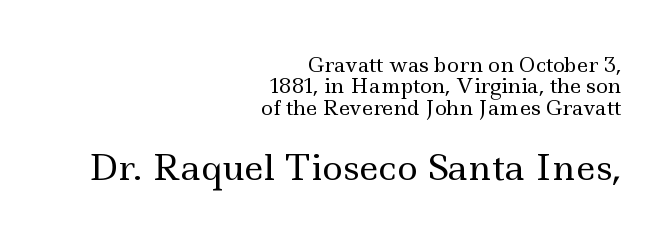
The face used here is rendered with its standard letterfit. Looks like regular typesetting: each glyph gets only the width it needs. One-word summary of the alignment: right. Tightly led — the rows are bunched. This is roman type, the default non-slanted kind.
